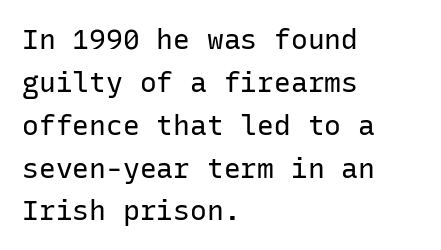
Q: Is the text bold? A: No.
Q: Is the text italic (slanted)? A: No, it is upright.
Q: Is the typeface a serif or a sans-serif typeface? A: Sans-serif.
Q: Is the text underlined? A: No.
Q: How is the paragraph aligned? A: Left-aligned.
Q: Is the spacing between letters normal or unusually wide? A: Normal.
Q: Is the spacing between lines tight, normal or loose? A: Normal.
Q: Width (condensed, normal, or wide)? A: Normal.
Q: Stroke contrast? A: Low.
Q: x-height? A: Medium.
Q: Monospaced? A: Yes.
